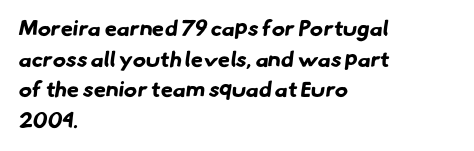
{"bold": "yes", "underline": "no", "align": "left", "line_spacing": "normal", "line_spacing_ratio": 1.39, "letter_spacing": "normal", "letter_spacing_em": 0.0, "glyph_px": 22}
